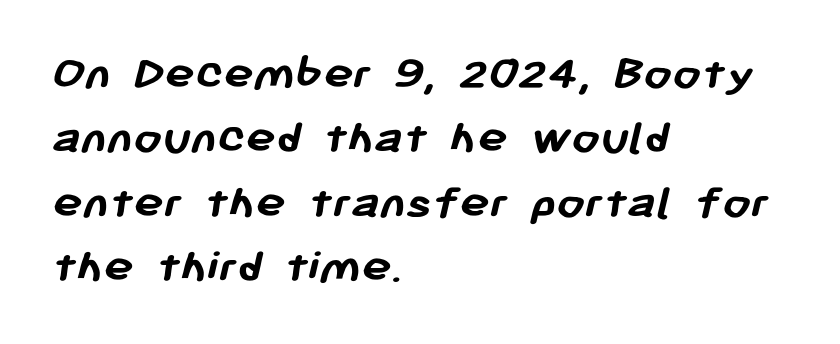
The string is rendered with underlining switched off. As a designer I'd log this as weight 700, bold. Short and long lines alike share a common starting point at left. Vertically, the passage feels balanced, rows spaced as you'd expect. The face used here is a sans, in the tradition of grotesques and geometrics. Observe the ordinary spacing: letters are neighbours, not strangers.
